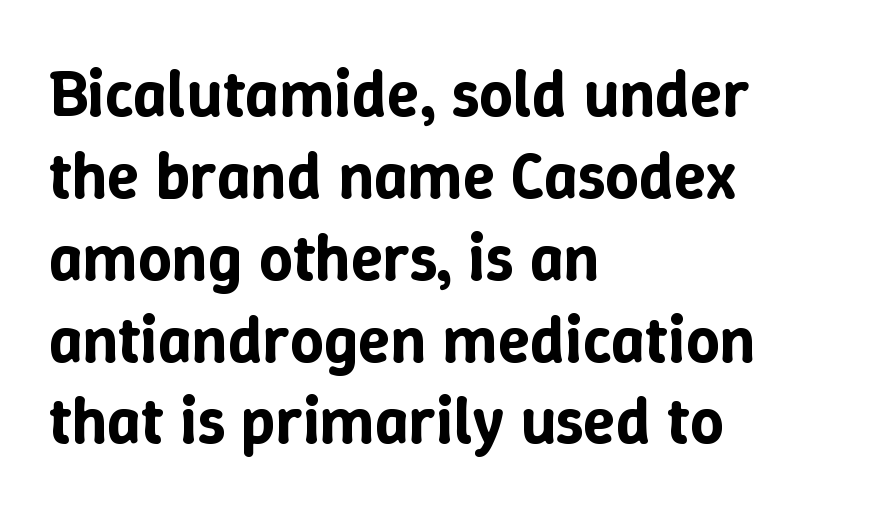
Casual observation: everything's shoved over to the left. Words appear dense and cohesive because spacing is normal. The space directly below the letters is spotless. Quick note: not italic, upright. A typesetter would call this proportional, since set widths differ per character.
